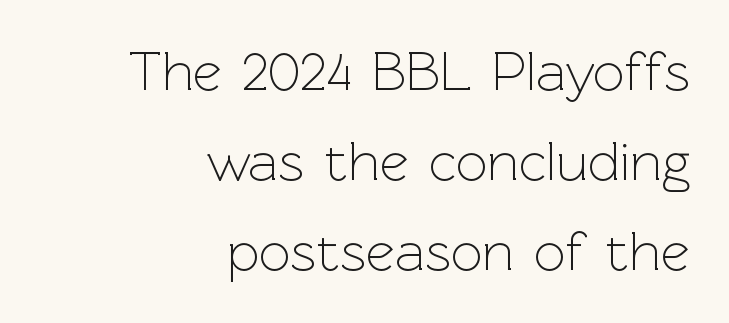
This rendering uses right alignment, leaving the left contour irregular. Is the letter spacing exaggerated? No — it looks like the ordinary default. Ink coverage per letter is moderate at most. Glance below the letters and you will spot only blank space.
